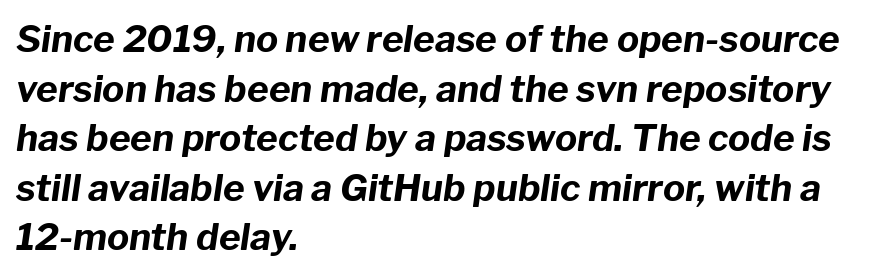
{"italic": "yes", "lean": "right", "slant_degrees": 8, "bold": "yes", "weight": "bold", "width": "normal", "stroke_contrast": "low", "x_height": "medium", "monospaced": "no", "underline": "no", "align": "left", "line_spacing": "normal", "line_spacing_ratio": 1.34, "letter_spacing": "normal", "letter_spacing_em": 0.0, "glyph_px": 37}
